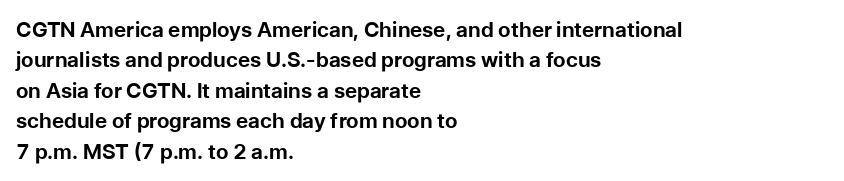
Notice how the stems are strictly vertical — no italics here. These words are printed bold, with thick strokes throughout. Leading: standard. You could call the tracking neutral — neither tight nor loose. The rendering anchors every line to the left-hand side. The words here are not underlined.
